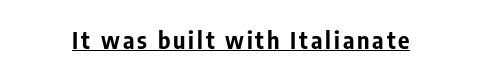
The string is rendered with underlining switched on. The face used here has the dense, thick strokes of a bold. This is roman type, the default non-slanted kind.
